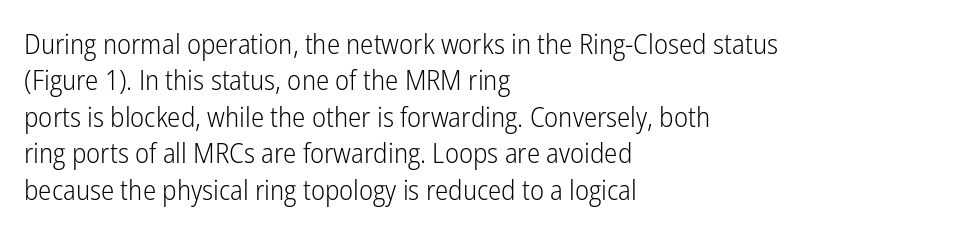
Q: Is the text bold? A: No.
Q: Is the text italic (slanted)? A: No, it is upright.
Q: Is the typeface a serif or a sans-serif typeface? A: Sans-serif.
Q: Is the text underlined? A: No.
Q: How is the paragraph aligned? A: Left-aligned.
Q: Is the spacing between letters normal or unusually wide? A: Normal.
Q: Is the spacing between lines tight, normal or loose? A: Normal.
Q: Width (condensed, normal, or wide)? A: Condensed.
Q: Stroke contrast? A: Low.
Q: x-height? A: Medium.
Q: Monospaced? A: No.
